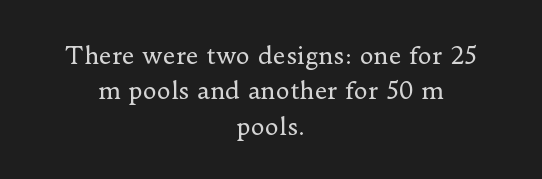
{"italic": "no", "bold": "no", "underline": "no", "align": "center", "line_spacing": "normal", "line_spacing_ratio": 1.47, "letter_spacing": "normal", "letter_spacing_em": 0.0, "glyph_px": 24}
